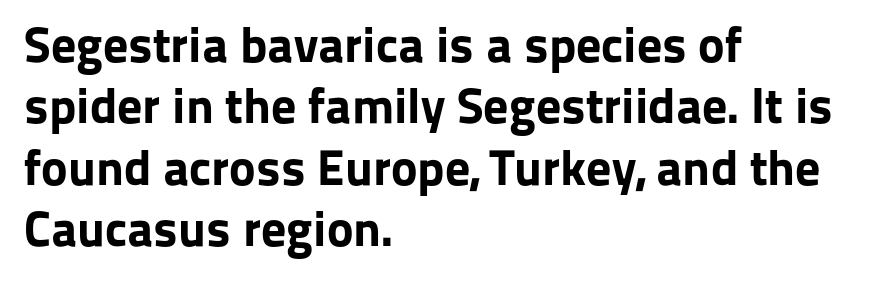
Q: Is the text bold? A: Yes.
Q: Is the text italic (slanted)? A: No, it is upright.
Q: Is the typeface a serif or a sans-serif typeface? A: Sans-serif.
Q: Is the text underlined? A: No.
Q: How is the paragraph aligned? A: Left-aligned.
Q: Is the spacing between letters normal or unusually wide? A: Normal.
Q: Width (condensed, normal, or wide)? A: Normal.
Q: Stroke contrast? A: Low.
Q: x-height? A: Medium.
Q: Monospaced? A: No.
